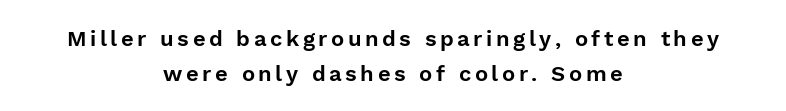
{"italic": "no", "underline": "no", "align": "center", "line_spacing": "normal", "line_spacing_ratio": 1.6, "glyph_px": 22}
